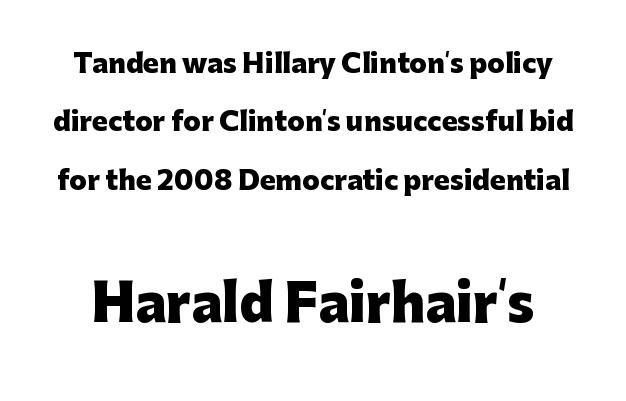
The image shows 51 px heavy sans-serif type, upright; set loose line spacing (2.25x), normal letter spacing, not underlined; the second (bottom) block is 1.96x larger; low stroke contrast and a medium x-height.
